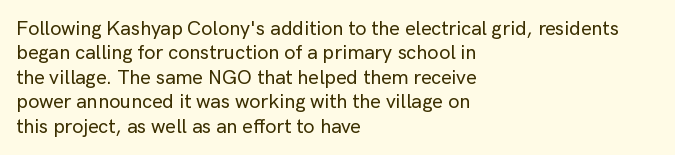
Look at the tracking — it's just the regular setting, nothing added. Horizontal alignment here is leftward, the default for most running prose. Clear beneath every line of the passage. Unlike italic type, these characters show no tilt at all.
